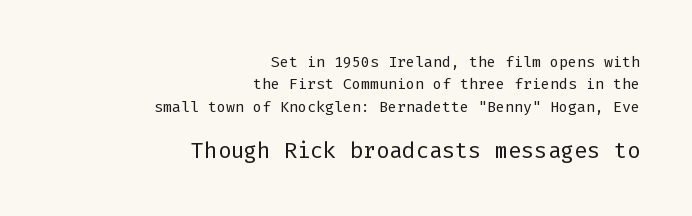
{"italic": "no", "bold": "no", "underline": "no", "align": "right", "line_spacing": "normal", "line_spacing_ratio": 1.49, "letter_spacing": "normal", "letter_spacing_em": 0.0, "larger_block": "second", "size_ratio": 1.47, "glyph_px": 22}
